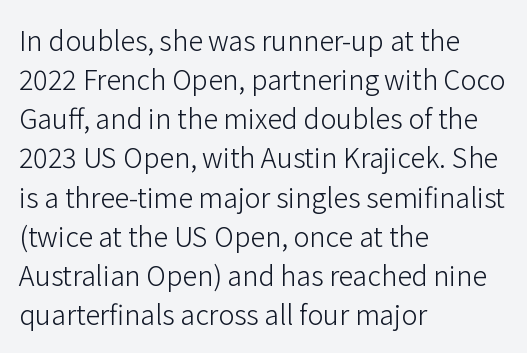
Default kerning and tracking; the words read as compact shapes. No heavy texture on the line: the type isn't bold. A roman cut, with each character standing at attention. Notice how the passage keeps a crisp vertical edge on the left only. Bare-footed words on every line.
